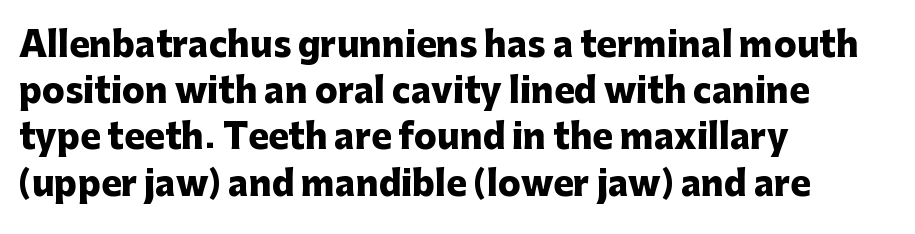
The image shows 34 px heavy sans-serif type, upright; set left-aligned, normal line spacing (1.36x), normal letter spacing, not underlined; low stroke contrast and a medium x-height.
